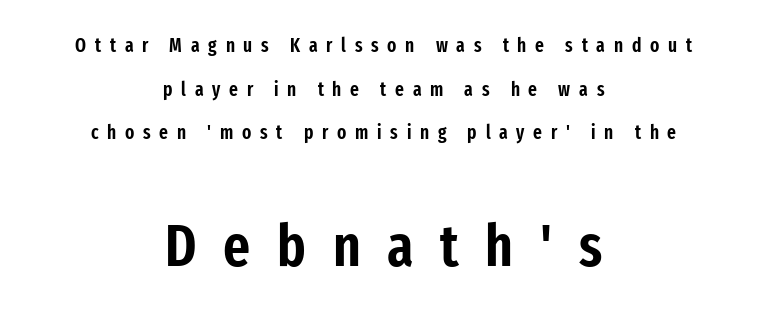
The image shows 58 px condensed sans-serif type, upright; set centered, loose line spacing (2.3x), unusually wide letter spacing (+0.46 em), not underlined; the second (bottom) block is 3.05x larger; low stroke contrast and a medium x-height.
